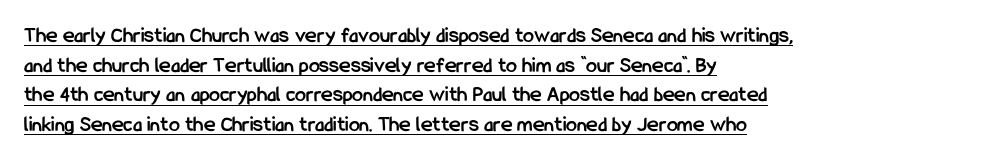
Look at the stroke-to-counter ratio: heavy, a bold. In terms of posture, this sample is upright. These characters rest on top of a visible drawn line. Horizontal alignment here is leftward, the default for most running prose.
